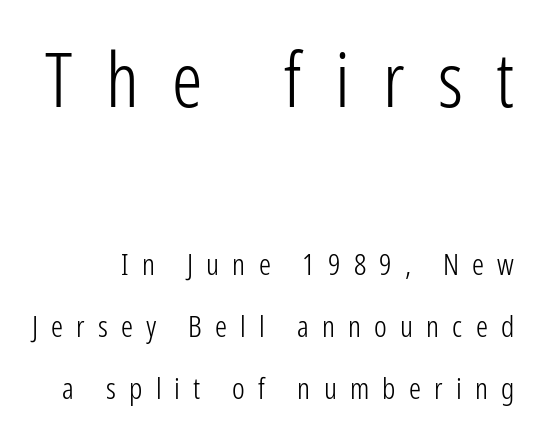
The image shows 76 px light, condensed sans-serif type, upright; set loose line spacing (2.06x), unusually wide letter spacing (+0.44 em), not underlined; the first (top) block is 2.53x larger; low stroke contrast and a medium x-height.
